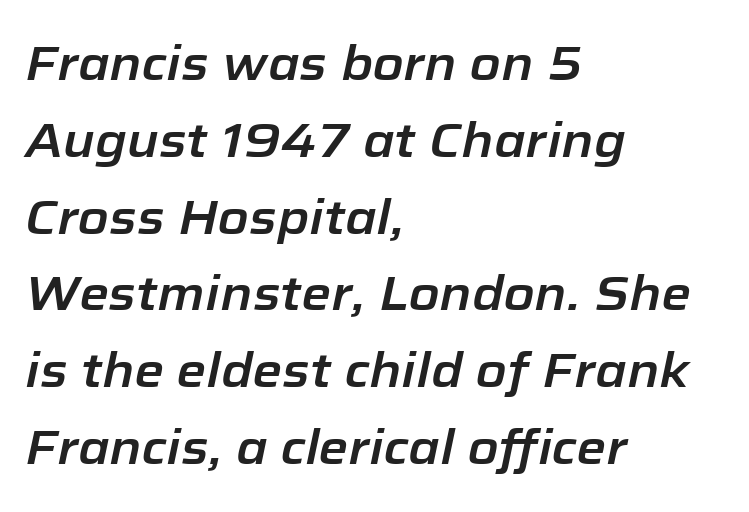
Default kerning and tracking; the words read as compact shapes. All the whitespace from short lines collects on the right. Leading: standard. The baseline area is clear.
